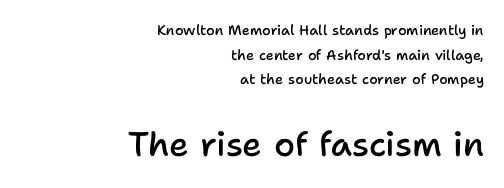
The image shows 34 px semibold sans-serif type, upright; set right-aligned, line spacing 1.76x, normal letter spacing, not underlined; the second (bottom) block is 2.43x larger; low stroke contrast and a medium x-height.
